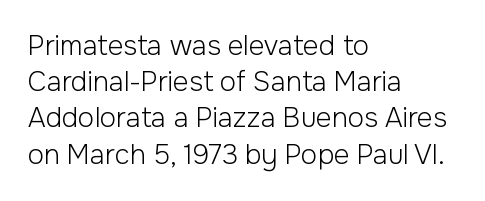
The image shows 27 px text type, upright; set left-aligned, normal line spacing (1.34x), normal letter spacing, not underlined.
